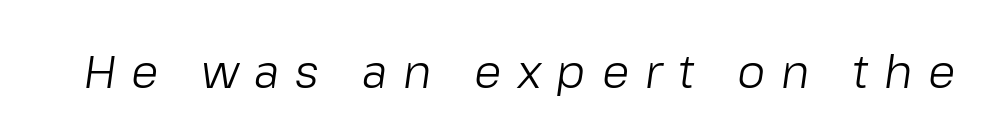
{"italic": "yes", "lean": "right", "slant_degrees": 8, "bold": "no", "weight": "light", "width": "normal", "stroke_contrast": "low", "x_height": "medium", "monospaced": "no", "underline": "no", "letter_spacing": "wide", "letter_spacing_em": 0.35, "glyph_px": 45}
